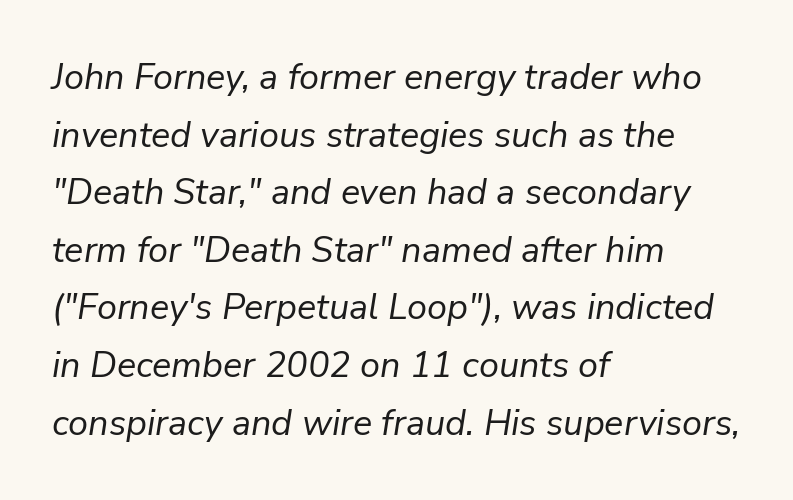
The image shows 36 px regular-weight type, italic (leaning right); set left-aligned, normal line spacing (1.6x), normal letter spacing, not underlined; low stroke contrast and a medium x-height.
